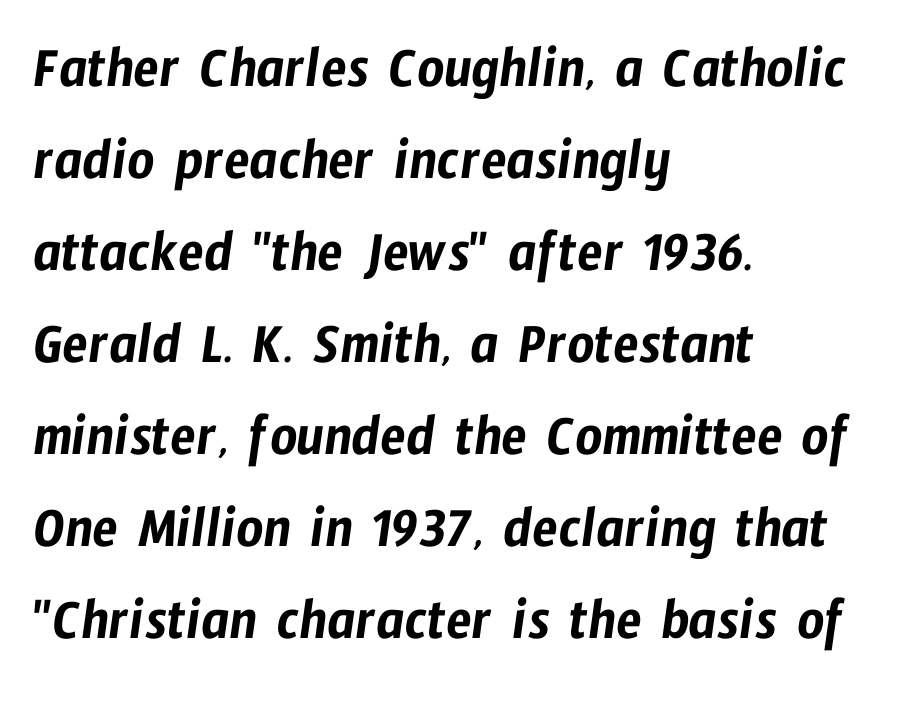
The image shows 59 px condensed sans-serif type; set left-aligned, normal line spacing (1.56x), normal letter spacing, not underlined; low stroke contrast and a medium x-height.
